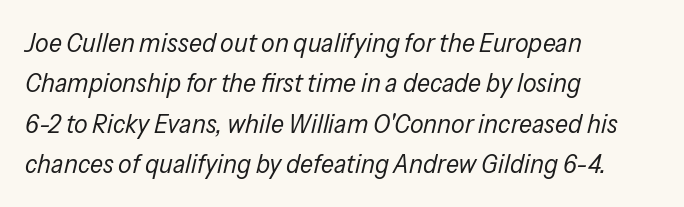
Q: Is the text bold? A: No.
Q: Is the text italic (slanted)? A: Yes, it leans right by about 13 degrees.
Q: Is the text underlined? A: No.
Q: How is the paragraph aligned? A: Left-aligned.
Q: Is the spacing between letters normal or unusually wide? A: Normal.
Q: Is the spacing between lines tight, normal or loose? A: Normal.
